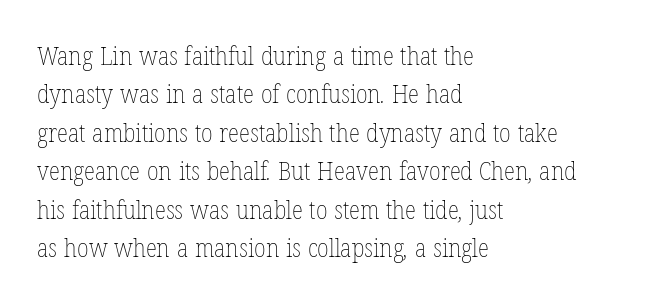
Q: Is the text bold? A: No.
Q: Is the text underlined? A: No.
Q: How is the paragraph aligned? A: Left-aligned.
Q: Is the spacing between letters normal or unusually wide? A: Normal.
Q: Is the spacing between lines tight, normal or loose? A: Normal.
